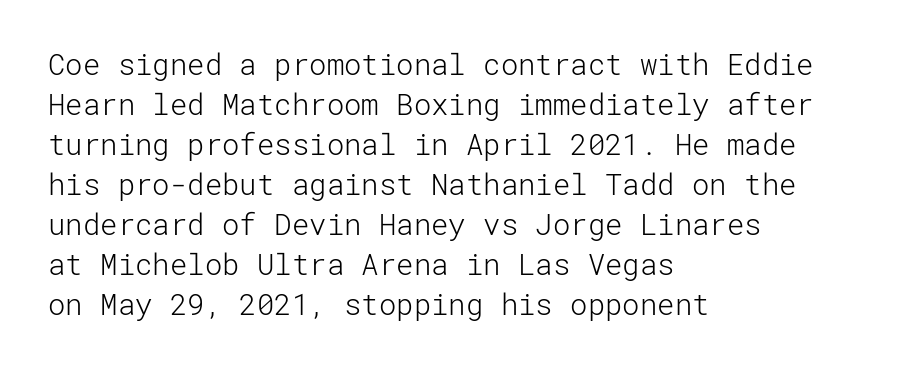
The rag falls on the right side of this text block. Grotesque or geometric, the face here clearly has no serifs. The lines sit at an ordinary, default distance from one another. Here the glyphs are tracked normally, forming tight word shapes. Is there any slant? The stems are plumb. Stroke thickness stays within the range of a standard reading face or lighter.
